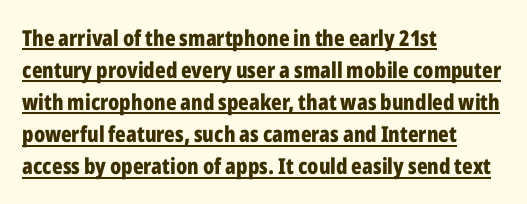
The image shows 22 px bold type, upright; set left-aligned, normal line spacing (1.46x), normal letter spacing, underlined.
